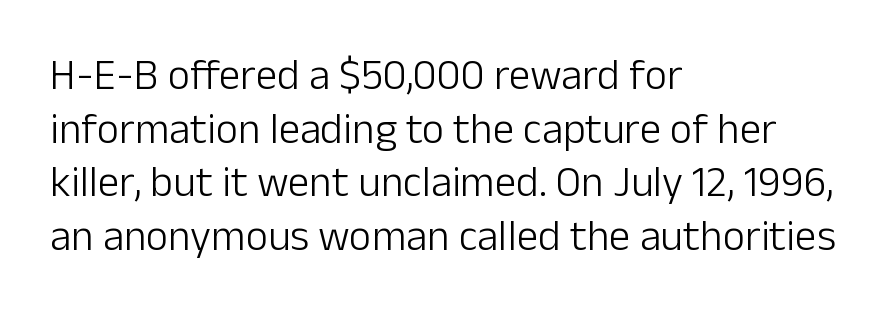
A clean baseline with only descenders dipping below it. The face looks like a standard text weight, possibly lighter. One glance says typical: line gaps are just what's usual. Note the varied advance widths — an 'i' is clearly narrower than an 'm'.
